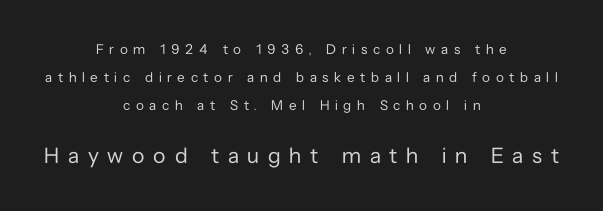
{"italic": "no", "bold": "no", "underline": "no", "align": "center", "line_spacing": "loose", "line_spacing_ratio": 1.99, "letter_spacing": "wide", "letter_spacing_em": 0.4, "larger_block": "second", "size_ratio": 1.57, "glyph_px": 22}
